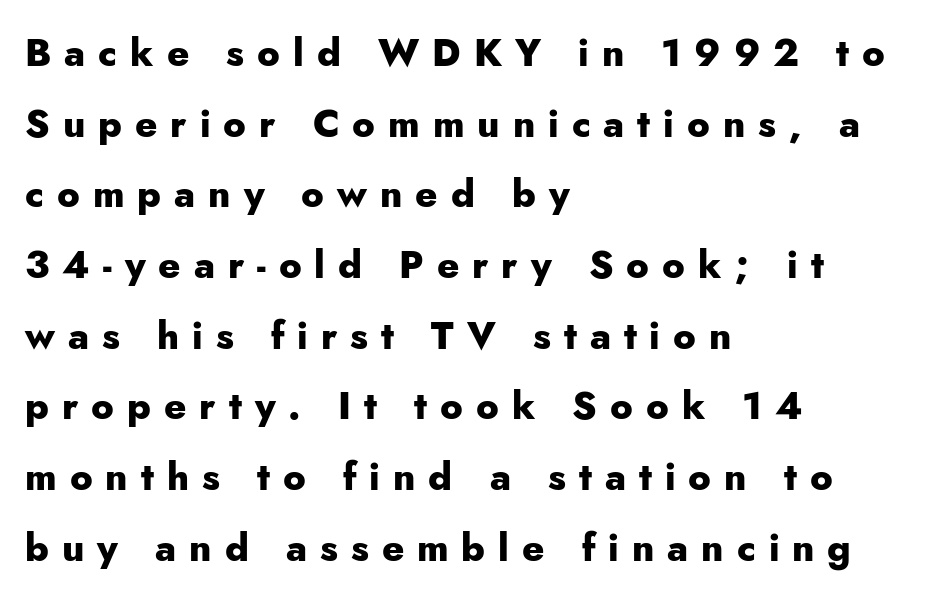
{"serif": "no", "italic": "no", "bold": "yes", "weight": "heavy", "width": "normal", "stroke_contrast": "low", "x_height": "small", "monospaced": "no", "underline": "no", "align": "left", "line_spacing_ratio": 1.86, "letter_spacing": "wide", "letter_spacing_em": 0.34, "glyph_px": 38}
